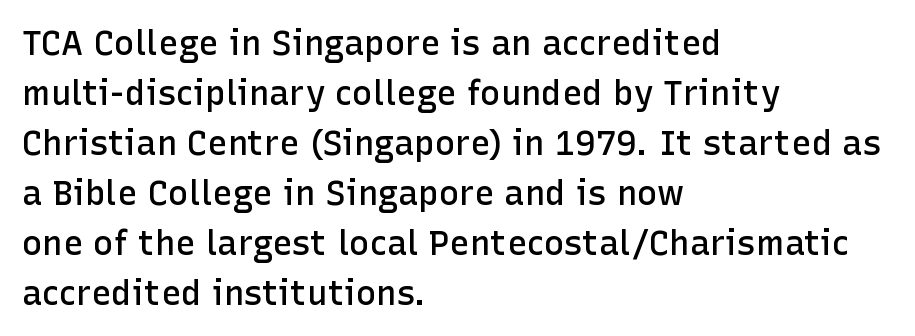
{"serif": "no", "italic": "no", "bold": "semi", "weight": "semibold", "width": "normal", "stroke_contrast": "low", "x_height": "medium", "monospaced": "no", "underline": "no", "align": "left", "line_spacing": "normal", "line_spacing_ratio": 1.47, "letter_spacing": "normal", "letter_spacing_em": 0.0, "glyph_px": 34}
